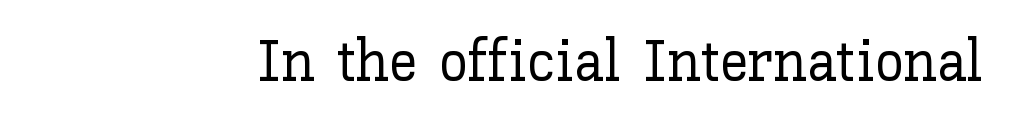
The image shows 58 px text type, upright; set normal letter spacing, not underlined; low stroke contrast and a medium x-height.
